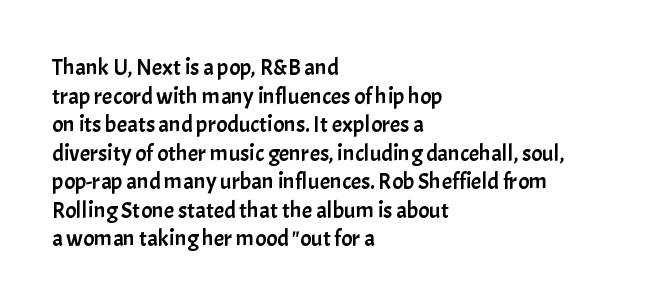
The image shows 23 px text type, upright; set left-aligned, line spacing 1.24x, normal letter spacing, not underlined.
